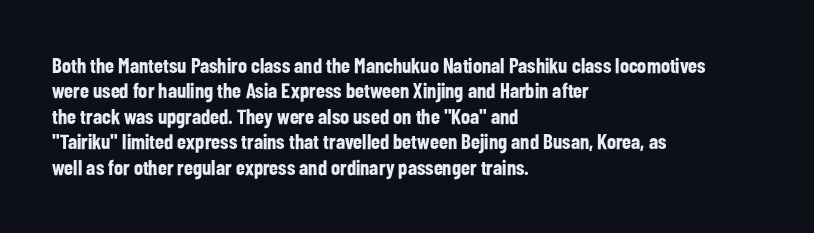
{"italic": "no", "bold": "yes", "underline": "no", "align": "left", "line_spacing_ratio": 1.21, "letter_spacing": "normal", "letter_spacing_em": 0.0, "glyph_px": 21}
